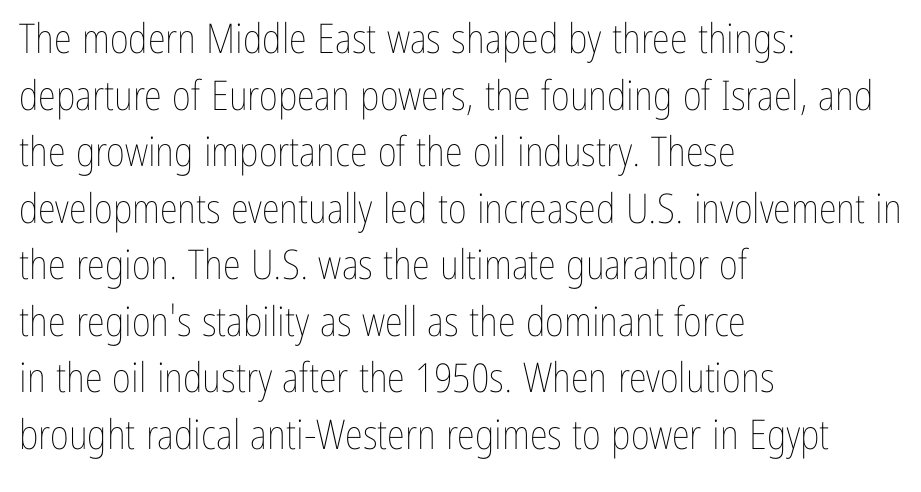
The image shows 41 px thin, condensed type, upright; set left-aligned, normal line spacing (1.38x), normal letter spacing, not underlined; low stroke contrast and a medium x-height.
